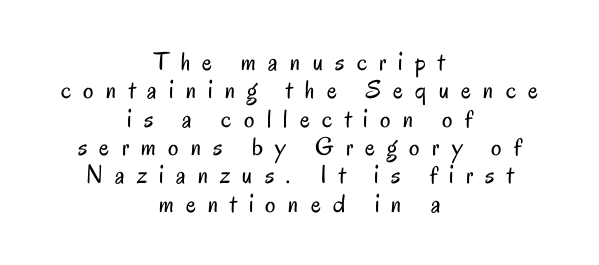
Nothing heavy about these letters — not bold at all. The specimen omits any rule beneath the text block's lines. What's the leading like? Squeezed, with rows nearly overlapping. Words appear elongated and porous because spacing is wide. Casual observation: everything's sitting right in the middle. Does the lettering tilt? It doesn't — this is upright.
